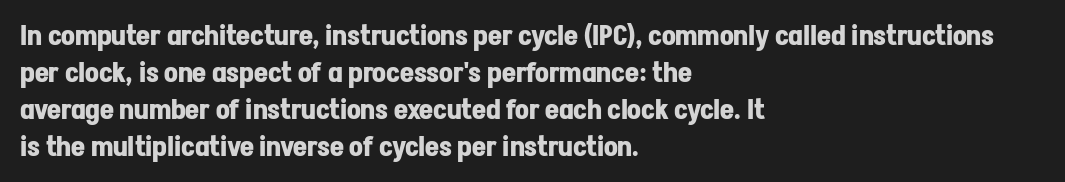
Every character sits straight up, as roman type does. Words appear dense and cohesive because spacing is normal. On the weight axis this lands at bold, roughly 700. In terms of leading, this rendering sits right in the middle.
